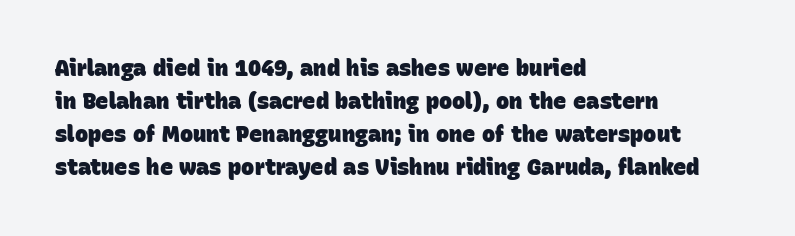
The image shows 22 px bold type; set left-aligned, normal line spacing (1.5x), normal letter spacing, not underlined.
